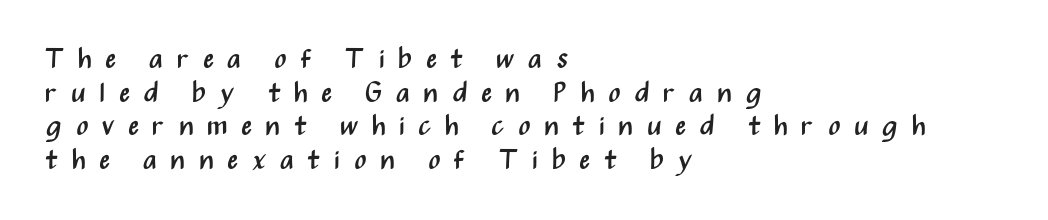
{"serif": "no", "italic": "no", "bold": "no", "weight": "regular", "width": "condensed", "stroke_contrast": "medium", "x_height": "medium", "monospaced": "no", "underline": "no", "align": "left", "line_spacing_ratio": 1.2, "letter_spacing": "wide", "letter_spacing_em": 0.48, "glyph_px": 28}
